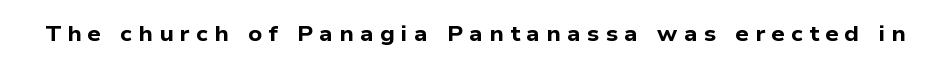
The tracking reads as deliberately expanded to a designer's eye. This is heavy type, rendered in bold. Anything drawn beneath the words? Only blank space.
